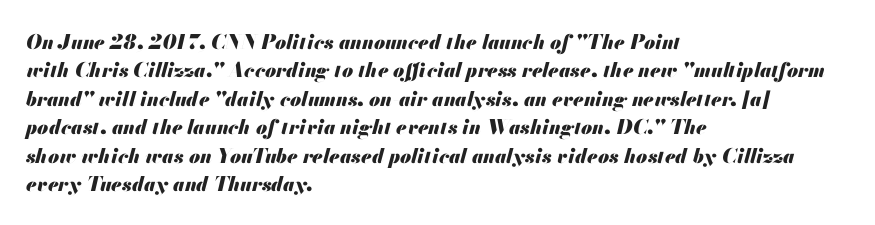
{"italic": "yes", "lean": "right", "slant_degrees": 13, "bold": "yes", "underline": "no", "align": "left", "line_spacing": "normal", "line_spacing_ratio": 1.42, "letter_spacing": "normal", "letter_spacing_em": 0.0, "glyph_px": 20}
